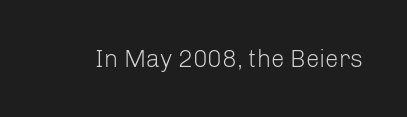
Only glyphs here, with clear space below each row. Notice how the stems are strictly vertical — no italics here. Between one letter and the next there's only the usual sliver of space. Is this a heavy cut? Hardly; it is regular or lighter.
